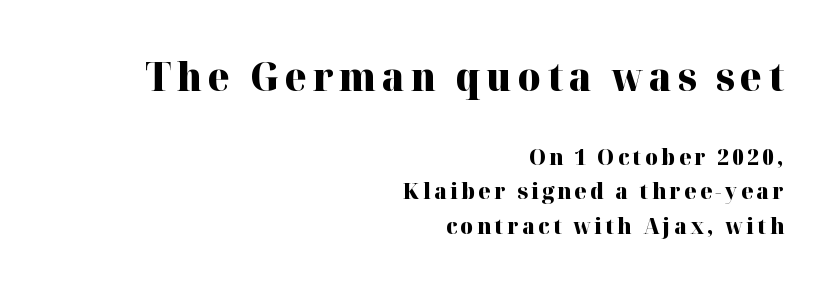
Q: Is the text bold? A: Yes.
Q: Is the text italic (slanted)? A: No, it is upright.
Q: Is the typeface a serif or a sans-serif typeface? A: Serif.
Q: Is the text underlined? A: No.
Q: How is the paragraph aligned? A: Right-aligned.
Q: Is the spacing between lines tight, normal or loose? A: Normal.
Q: Which block of text is set in a larger size, the first (top) or the second (bottom)? A: The first (top) one.
Q: Width (condensed, normal, or wide)? A: Normal.
Q: Stroke contrast? A: High.
Q: x-height? A: Medium.
Q: Monospaced? A: No.
